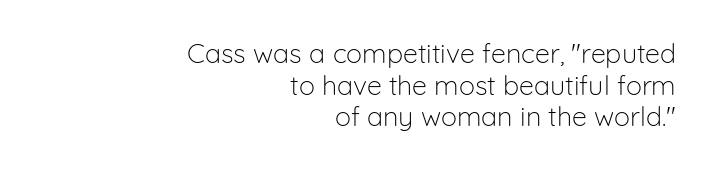
The image shows 27 px text type, upright; set right-aligned, line spacing 1.17x, normal letter spacing, not underlined.
